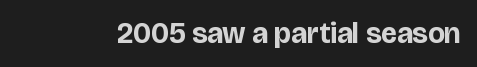
{"serif": "no", "italic": "no", "bold": "yes", "weight": "bold", "width": "normal", "stroke_contrast": "low", "x_height": "large", "monospaced": "no", "underline": "no", "letter_spacing": "normal", "letter_spacing_em": 0.0, "glyph_px": 29}
